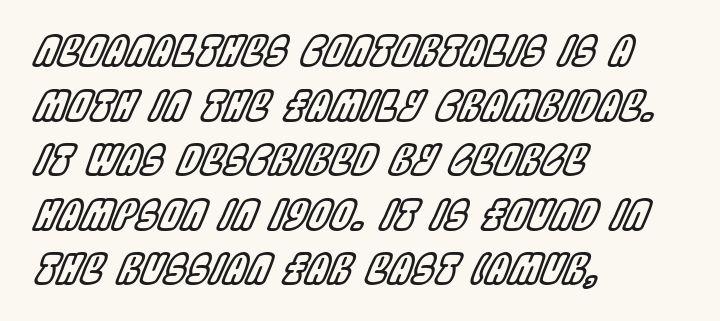
Lines of text with bare space underneath. The passage shown leans; its letterforms are oblique. Note the varied advance widths — an 'i' is clearly narrower than an 'm'. Horizontal alignment here is leftward, the default for most running prose.
